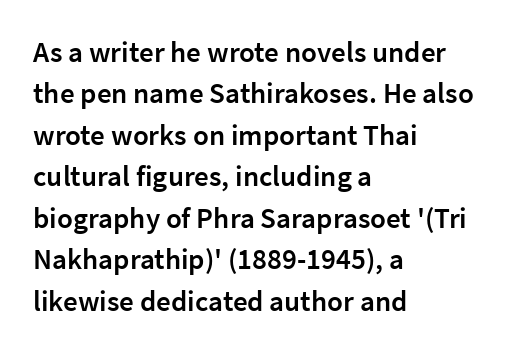
Note the varied advance widths — an 'i' is clearly narrower than an 'm'. The strokes are fattened partway — semibold, not bold. Nothing unusual about the tracking: characters are spaced as the font intends. The glyphs are unaccompanied by any horizontal stroke below them. The letters stand straight up with perfectly vertical stems. Observe the absence of serifs on each vertical stroke in this sample.
